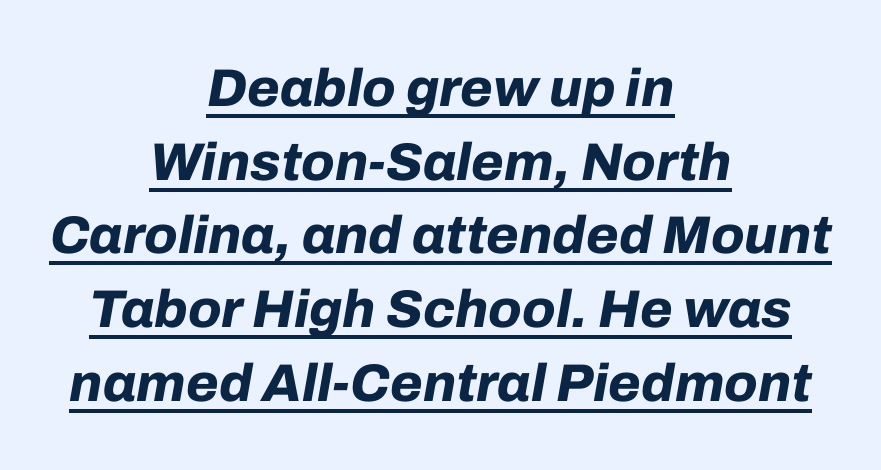
The image shows 53 px bold type, italic (leaning right); set centered, normal line spacing (1.39x), normal letter spacing, underlined; low stroke contrast and a medium x-height.
